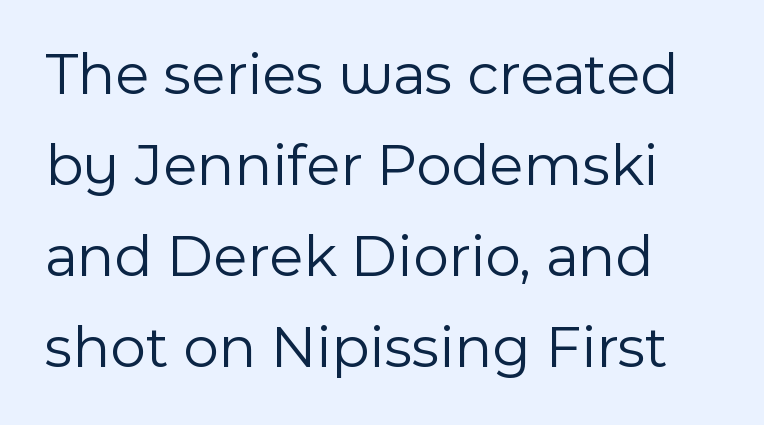
{"serif": "no", "italic": "no", "bold": "no", "weight": "light", "width": "normal", "x_height": "medium", "monospaced": "no", "underline": "no", "line_spacing": "normal", "line_spacing_ratio": 1.49, "letter_spacing": "normal", "letter_spacing_em": 0.0, "glyph_px": 61}
